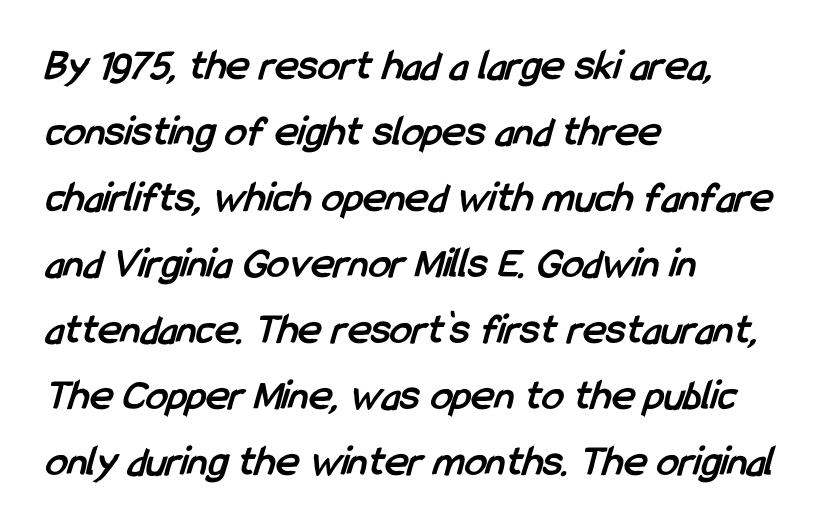
The image shows 44 px semibold, condensed sans-serif type; set left-aligned, normal line spacing (1.5x), normal letter spacing, not underlined; low stroke contrast and a medium x-height.
